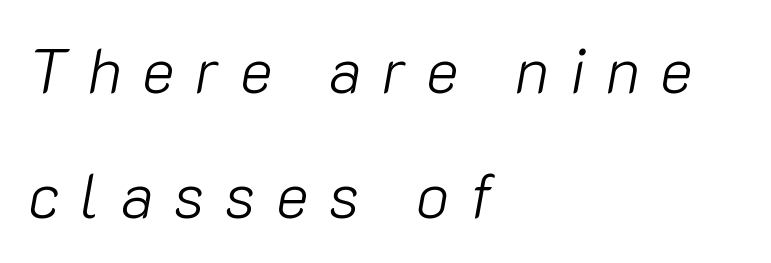
Q: Is the text bold? A: No.
Q: Is the text italic (slanted)? A: Yes, it leans right by about 10 degrees.
Q: Is the text underlined? A: No.
Q: How is the paragraph aligned? A: Left-aligned.
Q: Is the spacing between letters normal or unusually wide? A: Unusually wide.
Q: Is the spacing between lines tight, normal or loose? A: Loose.
Q: Width (condensed, normal, or wide)? A: Normal.
Q: Stroke contrast? A: Low.
Q: x-height? A: Medium.
Q: Monospaced? A: No.
